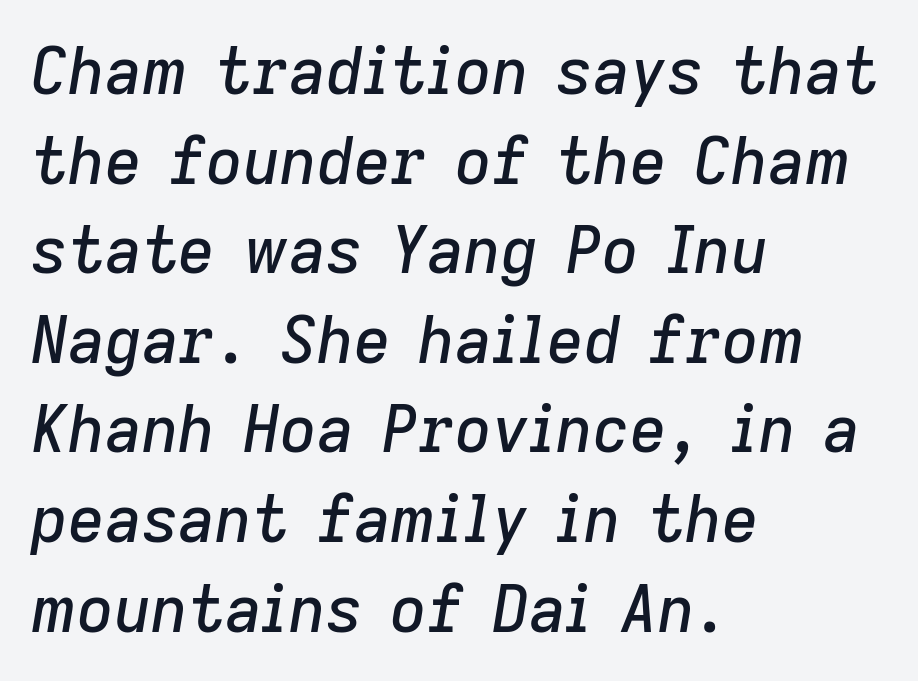
The image shows 64 px text type, italic (leaning right); set left-aligned, normal line spacing (1.4x), normal letter spacing, not underlined; low stroke contrast and a medium x-height.
